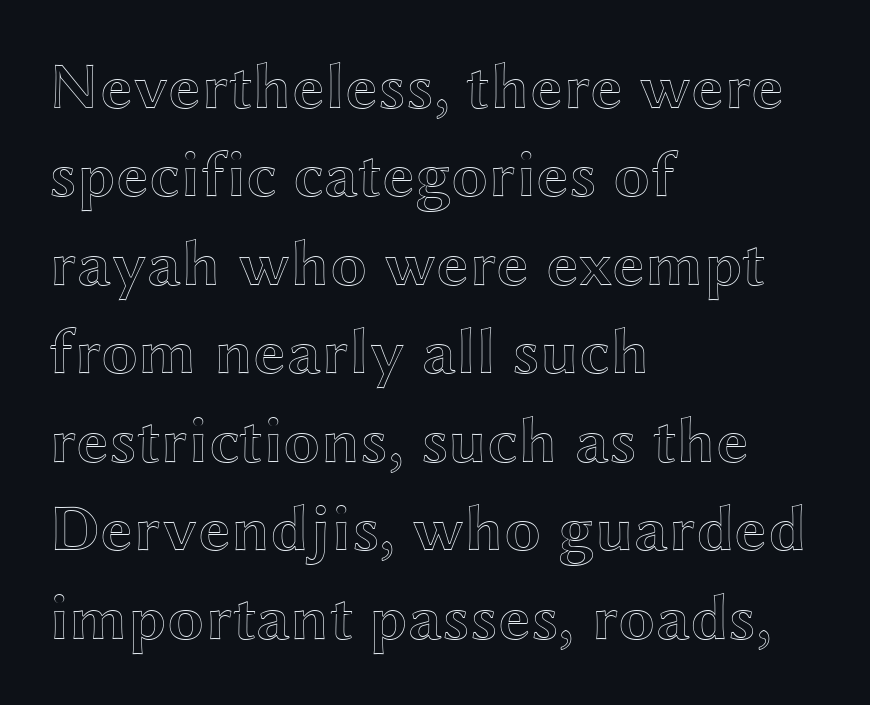
{"italic": "no", "width": "wide", "x_height": "medium", "monospaced": "no", "underline": "no", "align": "left", "line_spacing": "normal", "line_spacing_ratio": 1.34, "letter_spacing": "normal", "letter_spacing_em": 0.0, "glyph_px": 66}
